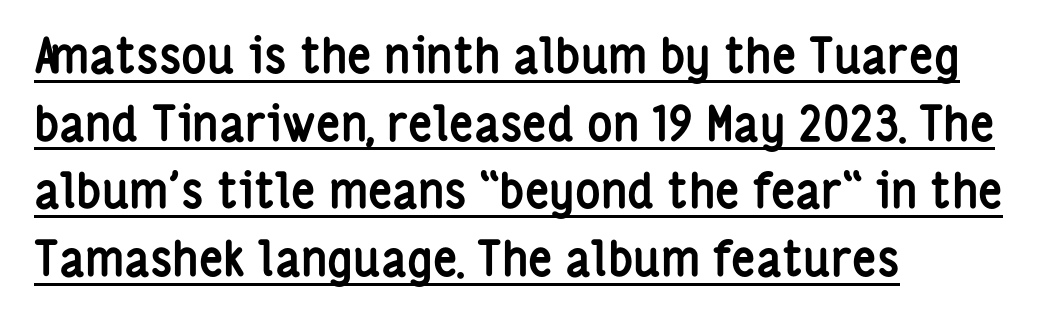
The image shows 48 px semibold, condensed sans-serif type, upright; set left-aligned, normal line spacing (1.41x), normal letter spacing, underlined; low stroke contrast and a medium x-height.
